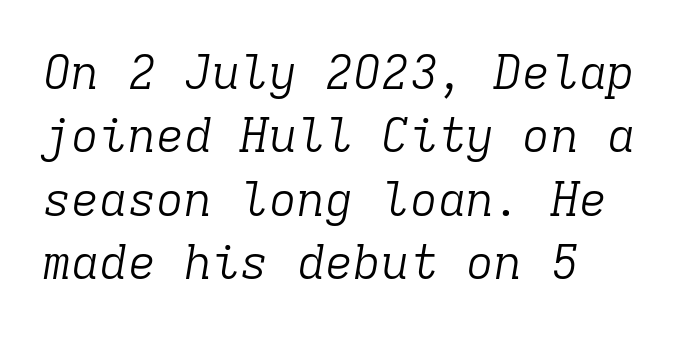
{"serif": "yes", "italic": "yes", "lean": "right", "slant_degrees": 9, "bold": "no", "weight": "light", "width": "normal", "stroke_contrast": "low", "x_height": "medium", "monospaced": "yes", "underline": "no", "align": "left", "line_spacing": "normal", "line_spacing_ratio": 1.35, "letter_spacing": "normal", "letter_spacing_em": 0.0, "glyph_px": 47}
